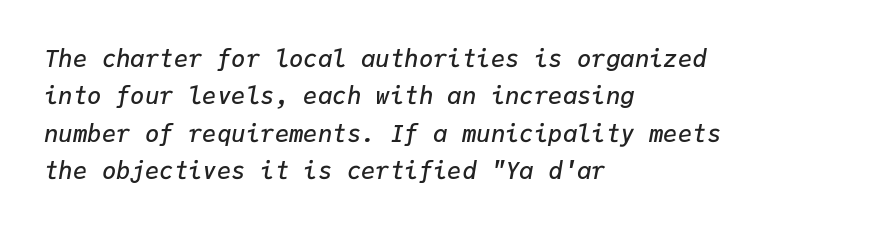
{"italic": "yes", "lean": "right", "slant_degrees": 9, "bold": "semi", "underline": "no", "align": "left", "line_spacing": "normal", "line_spacing_ratio": 1.56, "letter_spacing": "normal", "letter_spacing_em": 0.0, "glyph_px": 24}
